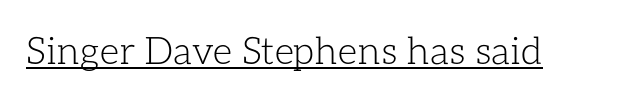
What stands out about the letter spacing? Nothing — it is the standard amount. These glyphs show unthickened strokes, regular width or finer. Each letter keeps its own natural width here, so spacing adapts to shape. Tall strokes in this sample are plumb rather than angled.
